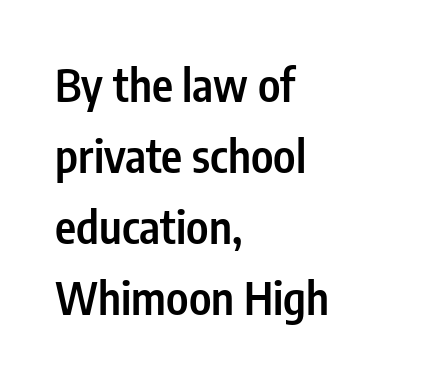
The image shows 45 px semibold, condensed sans-serif type, upright; set left-aligned, normal line spacing (1.58x), normal letter spacing, not underlined; low stroke contrast and a medium x-height.
